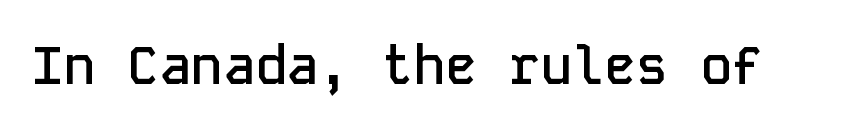
Honestly, there is no underline to notice here at all. Posture: straight, roman, zero tilt. Think of a typewriter: that constant character pitch is what you see here. Every letter is mildly thick-stroked: semibold rather than bold.
